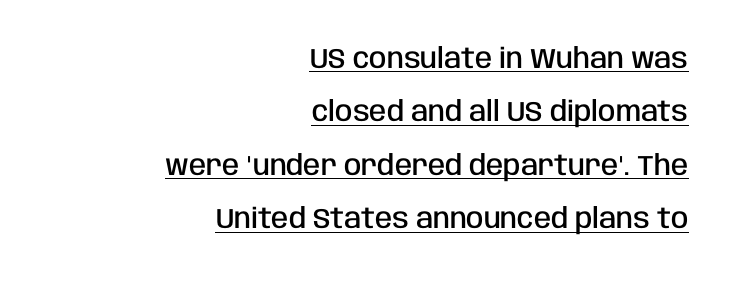
The image shows 28 px semibold, condensed sans-serif type, upright; set right-aligned, loose line spacing (1.91x), normal letter spacing, underlined; low stroke contrast and a large x-height.
